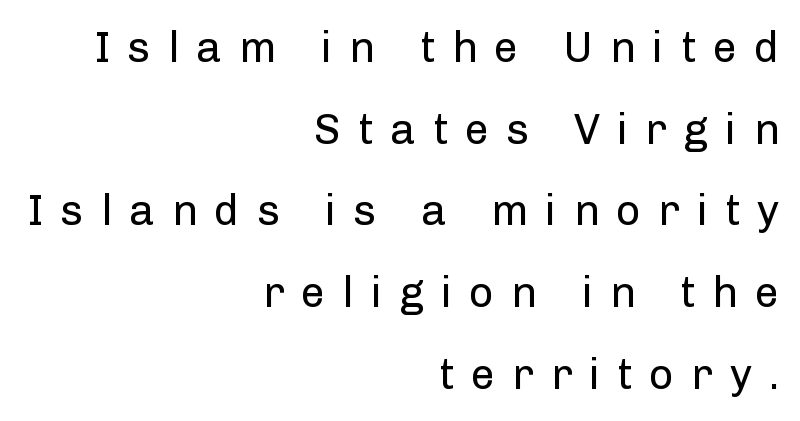
One glance says open: line gaps are wider than usual. Serif or sans? Sans — the stroke terminals are bare. Is the block centered? No — it sits flush against the right margin. A typesetter would call this proportional, since set widths differ per character. Posture: vertical. A bare baseline throughout the passage.
